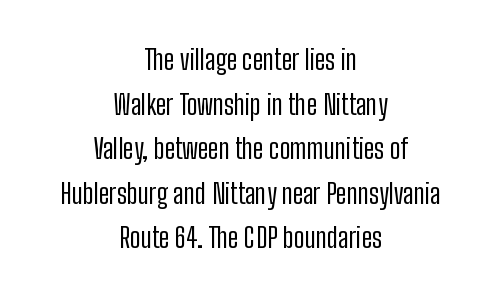
The image shows 27 px text type, upright; set centered, normal line spacing (1.65x), normal letter spacing, not underlined.
